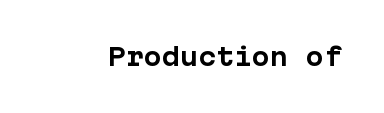
The image shows 24 px bold type, upright; set normal letter spacing, not underlined.
